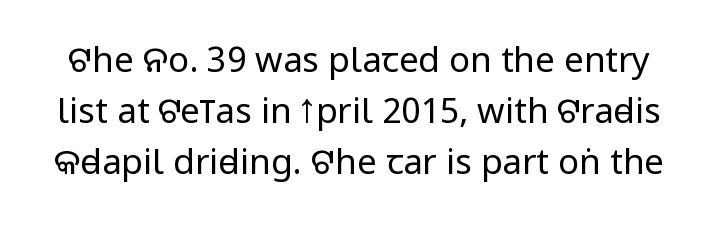
Q: Is the text bold? A: No.
Q: Is the text italic (slanted)? A: No, it is upright.
Q: Is the typeface a serif or a sans-serif typeface? A: Sans-serif.
Q: Is the text underlined? A: No.
Q: Is the spacing between letters normal or unusually wide? A: Normal.
Q: Is the spacing between lines tight, normal or loose? A: Normal.
Q: Width (condensed, normal, or wide)? A: Condensed.
Q: Stroke contrast? A: Low.
Q: x-height? A: Large.
Q: Monospaced? A: No.
